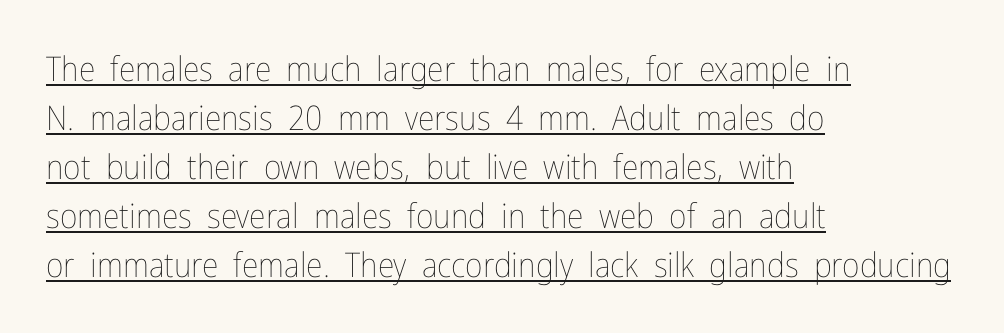
The image shows 34 px thin, condensed type, upright; set left-aligned, normal line spacing (1.44x), normal letter spacing, underlined; low stroke contrast and a medium x-height.
